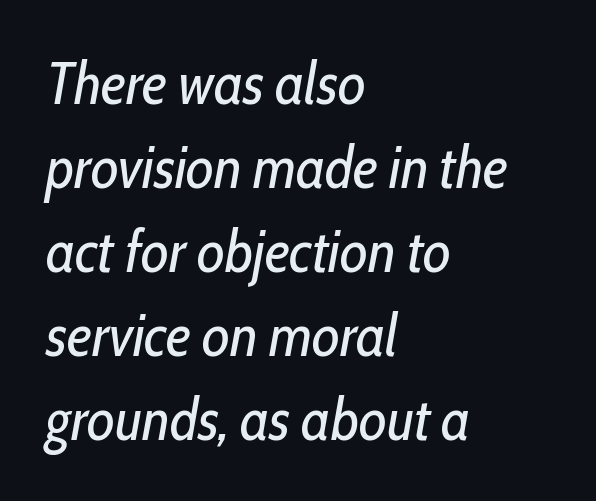
Observe the ordinary spacing: letters are neighbours, not strangers. Looks like regular typesetting: each glyph gets only the width it needs. Letters have the restrained weight of plain body copy at most. The space beneath each line is pristine and unruled. The lettering tilts uniformly, giving the passage an italic look.
